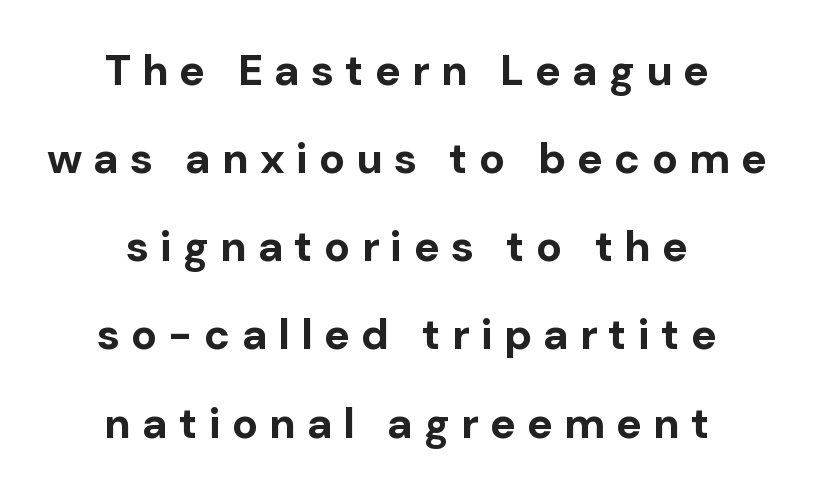
These lines are rendered in a variable-pitch font. The letters are bold, with thick, heavy strokes. Note: no serifs on the glyphs. Airy leading.
